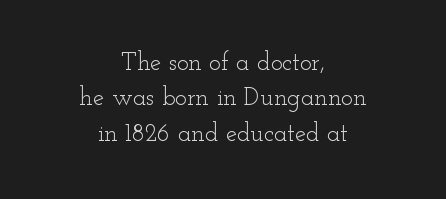
Q: Is the text bold? A: No.
Q: Is the text italic (slanted)? A: No, it is upright.
Q: Is the text underlined? A: No.
Q: How is the paragraph aligned? A: Centered.
Q: Is the spacing between letters normal or unusually wide? A: Normal.
Q: Is the spacing between lines tight, normal or loose? A: Normal.
